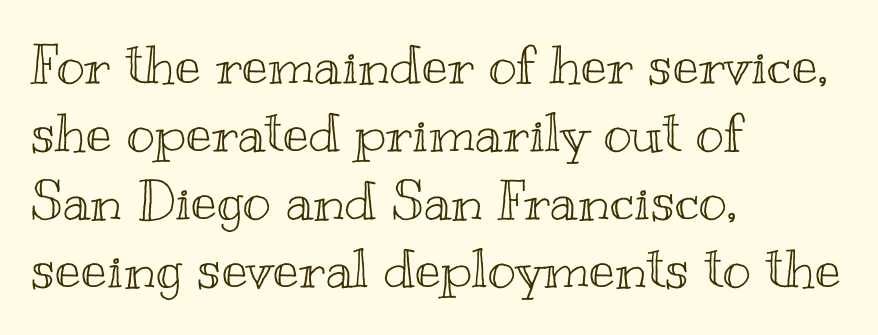
Q: Is the text italic (slanted)? A: No, it is upright.
Q: Is the text underlined? A: No.
Q: How is the paragraph aligned? A: Left-aligned.
Q: Is the spacing between letters normal or unusually wide? A: Normal.
Q: Is the spacing between lines tight, normal or loose? A: Normal.
Q: Width (condensed, normal, or wide)? A: Wide.
Q: x-height? A: Small.
Q: Monospaced? A: No.
